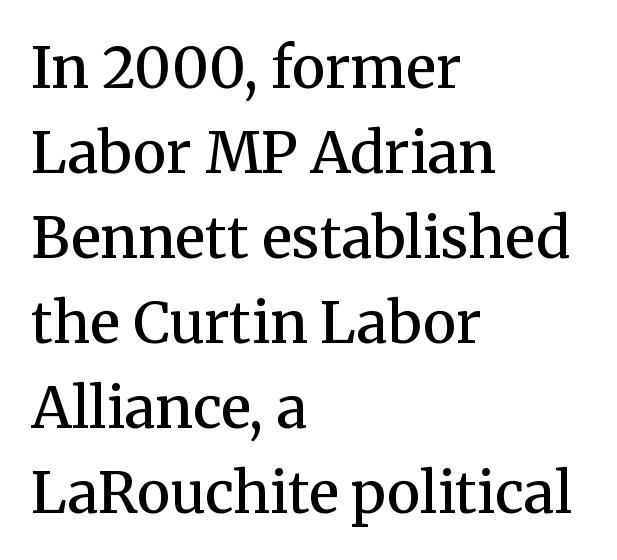
The image shows 57 px semibold serif type, upright; set left-aligned, normal line spacing (1.49x), normal letter spacing, not underlined; medium stroke contrast and a medium x-height.
